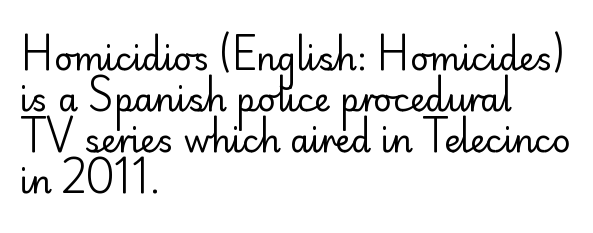
Q: Is the text bold? A: No.
Q: Is the text italic (slanted)? A: No, it is upright.
Q: Is the typeface a serif or a sans-serif typeface? A: Sans-serif.
Q: Is the text underlined? A: No.
Q: How is the paragraph aligned? A: Left-aligned.
Q: Is the spacing between letters normal or unusually wide? A: Normal.
Q: Is the spacing between lines tight, normal or loose? A: Normal.
Q: Width (condensed, normal, or wide)? A: Normal.
Q: Stroke contrast? A: Low.
Q: x-height? A: Small.
Q: Monospaced? A: No.
